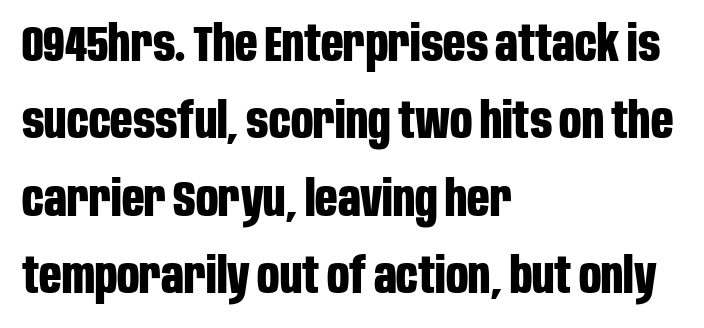
Q: Is the text bold? A: Yes.
Q: Is the text italic (slanted)? A: No, it is upright.
Q: Is the typeface a serif or a sans-serif typeface? A: Sans-serif.
Q: Is the text underlined? A: No.
Q: How is the paragraph aligned? A: Left-aligned.
Q: Is the spacing between letters normal or unusually wide? A: Normal.
Q: Is the spacing between lines tight, normal or loose? A: Normal.
Q: Width (condensed, normal, or wide)? A: Condensed.
Q: Stroke contrast? A: Low.
Q: x-height? A: Large.
Q: Monospaced? A: No.
